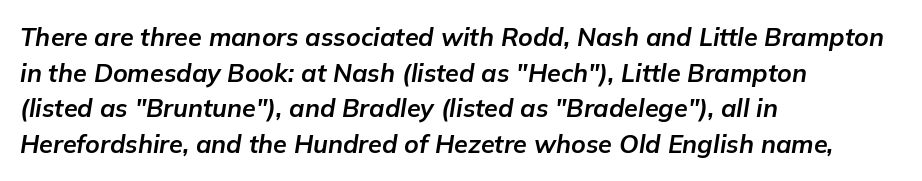
Is the block centered? No — it sits flush against the left margin. Vertically, the passage feels balanced, rows spaced as you'd expect. Has an underline been added? It has not. This is heavy type, rendered in bold. The face used here is rendered with its standard letterfit.
